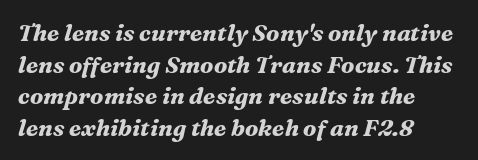
The image shows 23 px bold type, italic (leaning right); set left-aligned, normal line spacing (1.37x), normal letter spacing, not underlined.
